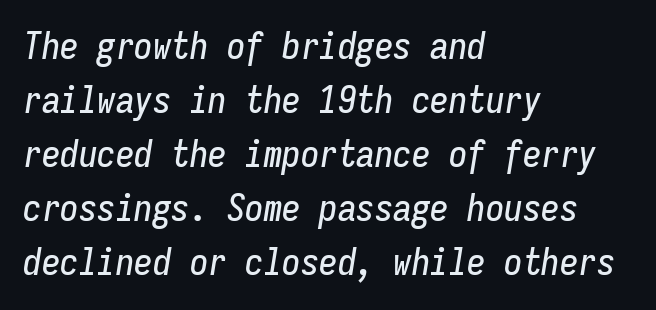
The image shows 37 px condensed type, italic (leaning right), monospaced; set left-aligned, normal line spacing (1.46x), normal letter spacing, not underlined; low stroke contrast and a medium x-height.
